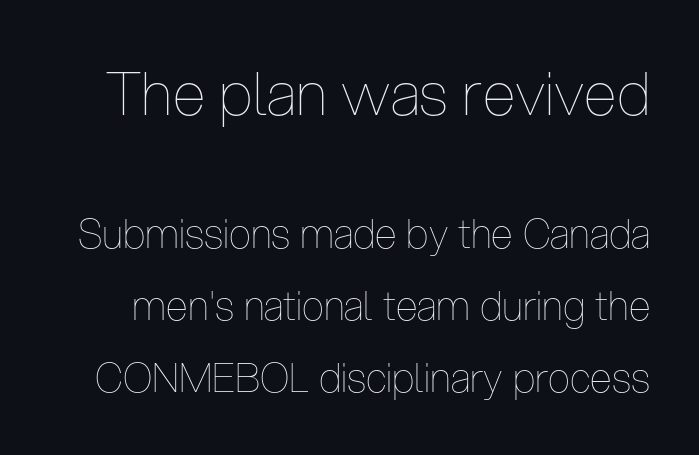
The image shows 60 px thin, condensed type, upright; set line spacing 1.79x, normal letter spacing, not underlined; the first (top) block is 1.5x larger; low stroke contrast and a medium x-height.
